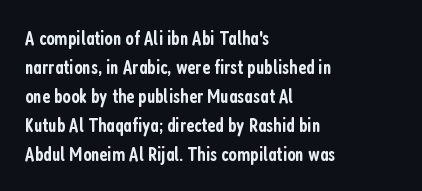
The typography opts for an upright posture over an oblique one. Descenders hang freely into open space. These lines sit exactly where default settings would place them. Stroke thickness is moderately raised; the sample reads as semibold. What stands out about the letter spacing? Nothing — it is the standard amount.
